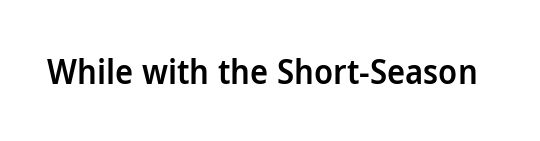
{"serif": "no", "italic": "no", "bold": "semi", "weight": "semibold", "width": "normal", "stroke_contrast": "low", "x_height": "medium", "monospaced": "no", "underline": "no", "letter_spacing": "normal", "letter_spacing_em": 0.0, "glyph_px": 34}
